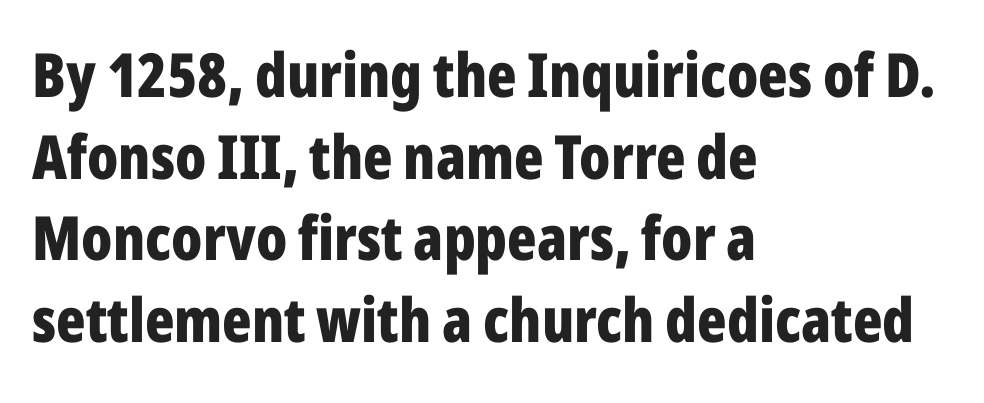
Q: Is the text bold? A: Yes.
Q: Is the text italic (slanted)? A: No, it is upright.
Q: Is the typeface a serif or a sans-serif typeface? A: Sans-serif.
Q: Is the text underlined? A: No.
Q: How is the paragraph aligned? A: Left-aligned.
Q: Is the spacing between letters normal or unusually wide? A: Normal.
Q: Is the spacing between lines tight, normal or loose? A: Normal.
Q: Width (condensed, normal, or wide)? A: Condensed.
Q: Stroke contrast? A: Low.
Q: x-height? A: Medium.
Q: Monospaced? A: No.
